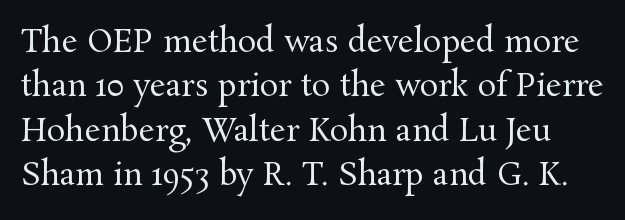
Are there feet on the stems? There are — it's a serif. This rendering leaves character spacing at its baseline value. The rendering uses a moderate line-height, typical for paragraphs. Notice how the stems are strictly vertical — no italics here. Each stroke keeps to a modest, everyday thickness or less.
